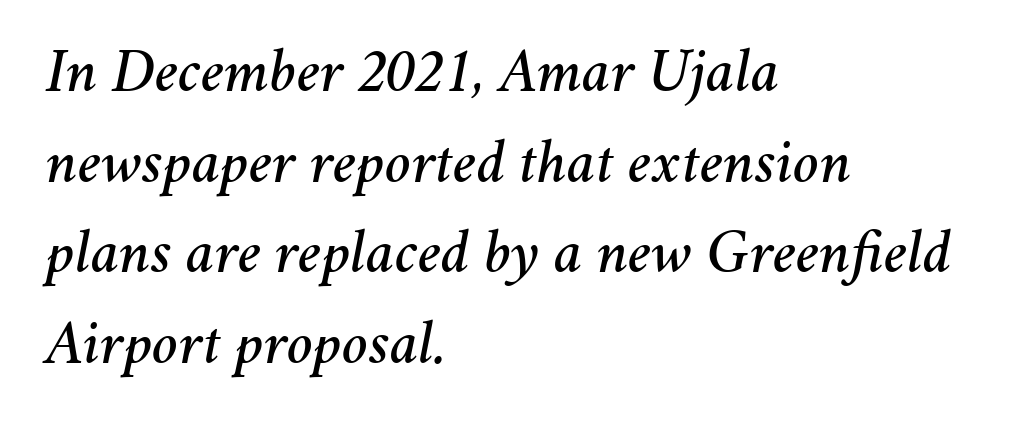
Line starts are locked; line ends wander. This sample has the flowing, uneven cadence of proportional lettering. Descenders hang freely into open space. Here the glyphs are tracked normally, forming tight word shapes. Successive baselines arrive at the customary interval.
